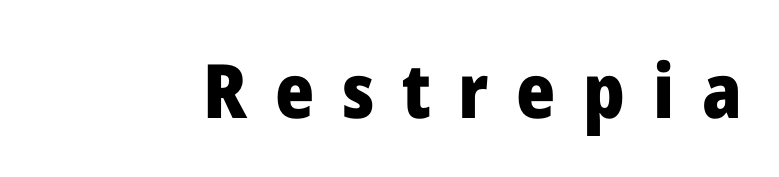
Type without underlining. Character widths vary here, with narrow letters taking less room than wide ones. A dark, heavy texture on the line: the type is bold. This sample uses expanded letter spacing, leaving extra air between glyphs.
